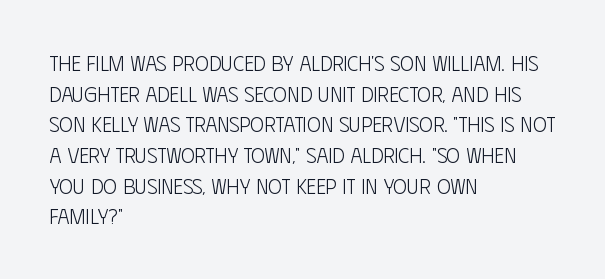
The image shows 21 px text type, upright; set left-aligned, normal line spacing (1.46x), normal letter spacing, not underlined.
